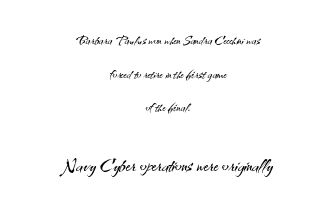
Weight: regular or lighter. Is there much room between lines? Yes — plenty of vertical air separates them. The letters in the lower block stand taller than those in the block above.
